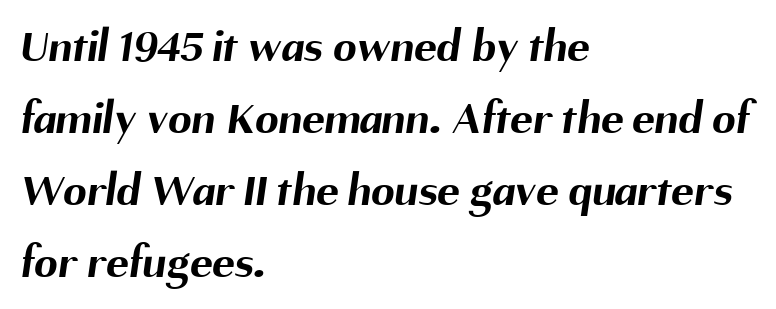
Words float on clear page, feet unadorned. Regarding leading, the lines here are spaced in the standard way. Serif or sans? Sans — the stroke terminals are bare. The rendering anchors every line to the left-hand side.
